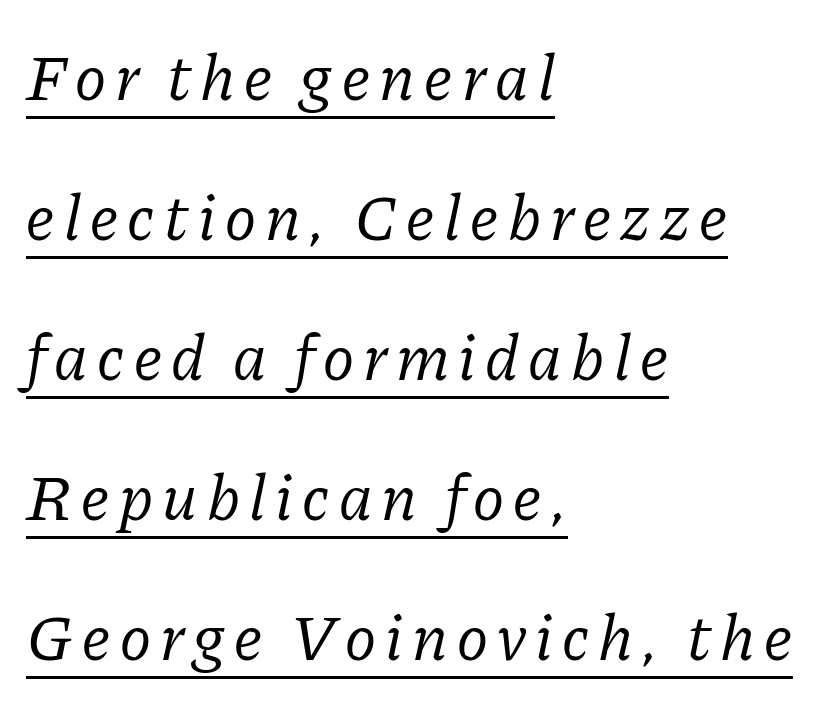
Character widths vary here, with narrow letters taking less room than wide ones. Whoever set this chose breathing room over compactness in the vertical rhythm. Every word sits above its own underline. The passage shown is not bold in any degree. Serifs: yes, visible at the terminals of the letterforms.
